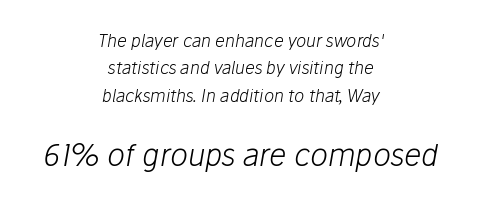
Q: Is the text bold? A: No.
Q: Is the text italic (slanted)? A: Yes, it leans right by about 10 degrees.
Q: Is the text underlined? A: No.
Q: How is the paragraph aligned? A: Centered.
Q: Is the spacing between letters normal or unusually wide? A: Normal.
Q: Is the spacing between lines tight, normal or loose? A: Normal.
Q: Which block of text is set in a larger size, the first (top) or the second (bottom)? A: The second (bottom) one.
Q: Width (condensed, normal, or wide)? A: Normal.
Q: Stroke contrast? A: Low.
Q: x-height? A: Medium.
Q: Monospaced? A: No.
